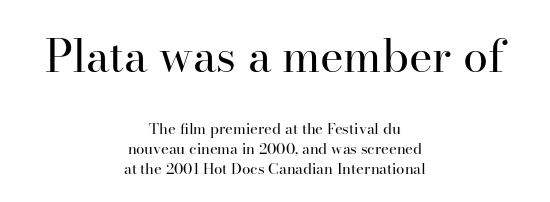
The image shows 45 px regular-weight serif type, upright; set centered, normal line spacing (1.34x), normal letter spacing, not underlined; the first (top) block is 3.0x larger; high stroke contrast and a small x-height.
